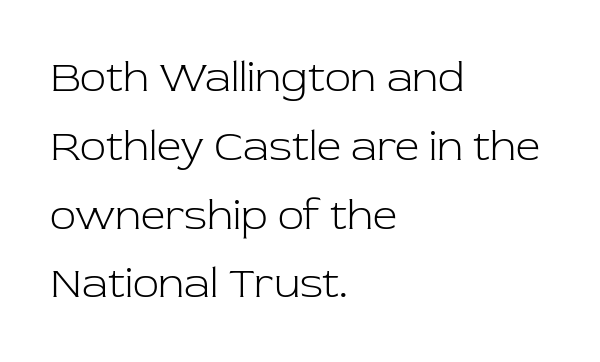
The image shows 43 px light serif type, upright; set left-aligned, normal line spacing (1.6x), normal letter spacing, not underlined; low stroke contrast and a medium x-height.
